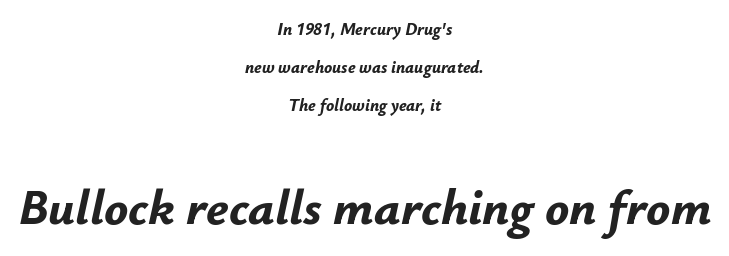
A typesetter would call this leading open, well beyond the default. The letters in the lower block stand taller than those in the block above. There is no visible air inserted between adjacent glyphs. Each letter keeps its own natural width here, so spacing adapts to shape. The paragraph has two soft edges and a firm central axis. Glance below the letters and you will spot only blank space.
